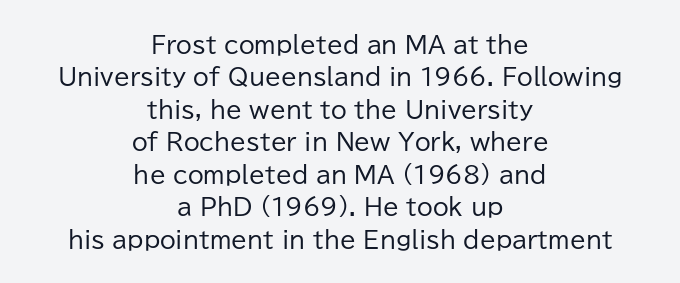
{"italic": "no", "bold": "no", "underline": "no", "align": "center", "line_spacing": "normal", "line_spacing_ratio": 1.41, "letter_spacing": "normal", "letter_spacing_em": 0.0, "glyph_px": 23}
